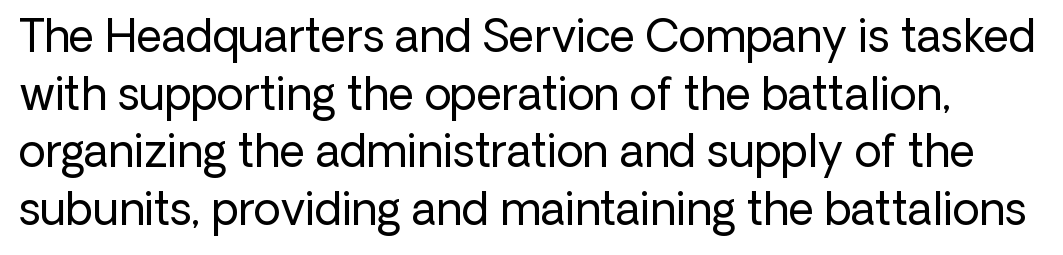
Q: Is the text bold? A: No.
Q: Is the text italic (slanted)? A: No, it is upright.
Q: Is the typeface a serif or a sans-serif typeface? A: Sans-serif.
Q: Is the text underlined? A: No.
Q: Is the spacing between letters normal or unusually wide? A: Normal.
Q: Is the spacing between lines tight, normal or loose? A: Normal.
Q: Width (condensed, normal, or wide)? A: Normal.
Q: Stroke contrast? A: Low.
Q: x-height? A: Medium.
Q: Monospaced? A: No.
